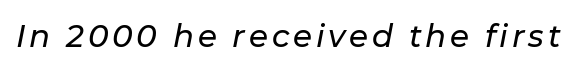
Q: Is the text italic (slanted)? A: Yes, it leans right by about 11 degrees.
Q: Is the text underlined? A: No.
Q: Width (condensed, normal, or wide)? A: Normal.
Q: Stroke contrast? A: Low.
Q: x-height? A: Medium.
Q: Monospaced? A: No.
